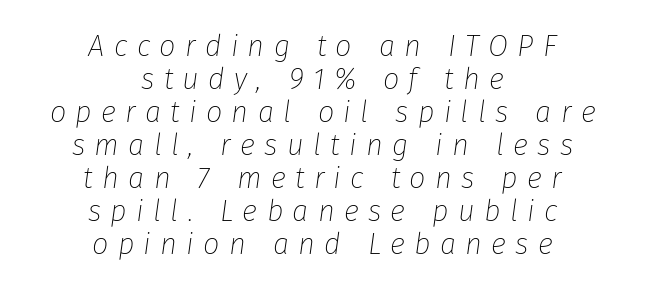
Q: Is the text bold? A: No.
Q: Is the text italic (slanted)? A: Yes, it leans right by about 8 degrees.
Q: Is the text underlined? A: No.
Q: How is the paragraph aligned? A: Centered.
Q: Is the spacing between letters normal or unusually wide? A: Unusually wide.
Q: Is the spacing between lines tight, normal or loose? A: Tight.
Q: Width (condensed, normal, or wide)? A: Normal.
Q: Stroke contrast? A: Low.
Q: x-height? A: Medium.
Q: Monospaced? A: No.
